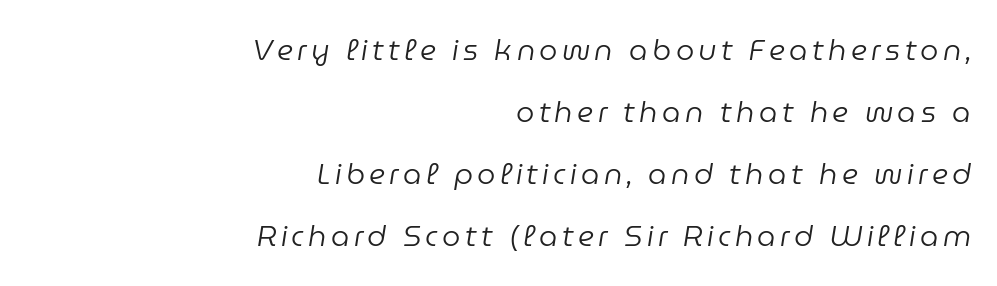
The image shows 29 px regular-weight type, italic (leaning right); set right-aligned, loose line spacing (2.14x), not underlined; low stroke contrast and a medium x-height.
